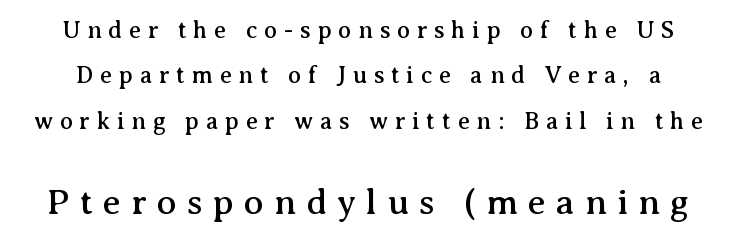
The image shows 36 px serif type, upright; set line spacing 1.89x, unusually wide letter spacing (+0.28 em), not underlined; the second (bottom) block is 1.5x larger; medium stroke contrast and a medium x-height.
